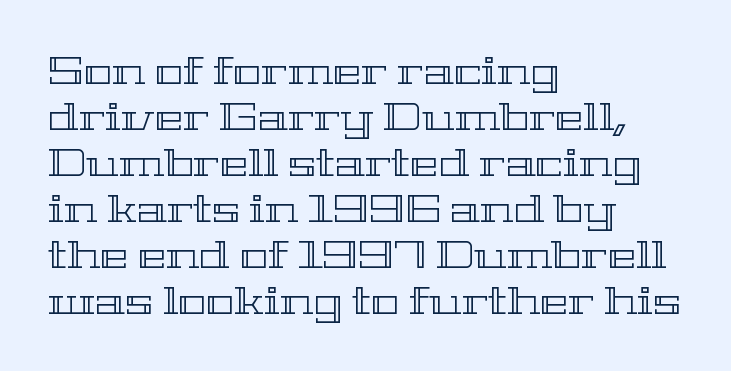
Q: Is the text italic (slanted)? A: No, it is upright.
Q: Is the text underlined? A: No.
Q: How is the paragraph aligned? A: Left-aligned.
Q: Is the spacing between letters normal or unusually wide? A: Normal.
Q: Width (condensed, normal, or wide)? A: Wide.
Q: x-height? A: Medium.
Q: Monospaced? A: No.
